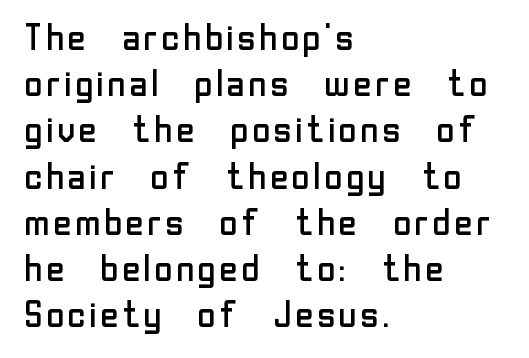
Q: Is the text bold? A: No.
Q: Is the text italic (slanted)? A: No, it is upright.
Q: Is the typeface a serif or a sans-serif typeface? A: Sans-serif.
Q: Is the text underlined? A: No.
Q: How is the paragraph aligned? A: Left-aligned.
Q: Is the spacing between letters normal or unusually wide? A: Normal.
Q: Is the spacing between lines tight, normal or loose? A: Normal.
Q: Width (condensed, normal, or wide)? A: Normal.
Q: Stroke contrast? A: Low.
Q: x-height? A: Medium.
Q: Monospaced? A: No.
